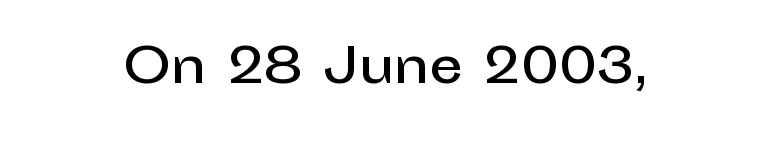
Q: Is the text italic (slanted)? A: No, it is upright.
Q: Is the typeface a serif or a sans-serif typeface? A: Sans-serif.
Q: Is the text underlined? A: No.
Q: How is the paragraph aligned? A: Centered.
Q: Is the spacing between letters normal or unusually wide? A: Normal.
Q: Width (condensed, normal, or wide)? A: Normal.
Q: Stroke contrast? A: Low.
Q: x-height? A: Medium.
Q: Monospaced? A: No.
